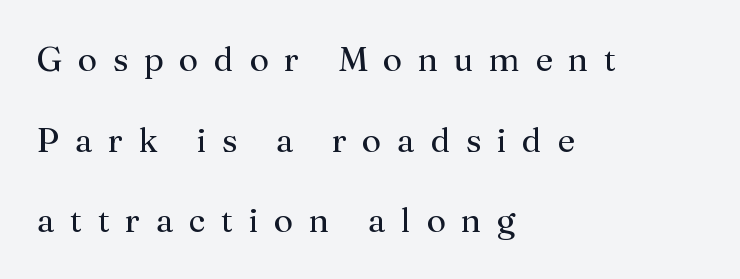
{"serif": "yes", "italic": "no", "bold": "no", "weight": "regular", "width": "normal", "stroke_contrast": "medium", "x_height": "medium", "monospaced": "no", "underline": "no", "align": "left", "line_spacing": "loose", "line_spacing_ratio": 2.37, "letter_spacing": "wide", "letter_spacing_em": 0.46, "glyph_px": 34}
